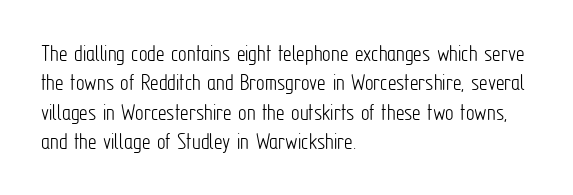
{"italic": "no", "bold": "no", "underline": "no", "align": "left", "line_spacing_ratio": 1.22, "letter_spacing": "normal", "letter_spacing_em": 0.0, "glyph_px": 24}
